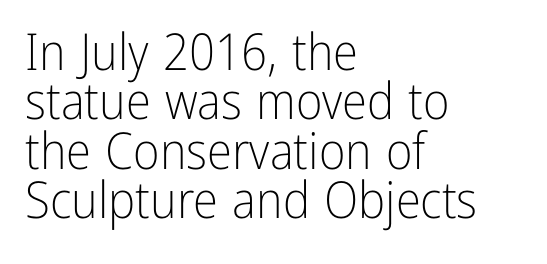
{"serif": "no", "italic": "no", "bold": "no", "weight": "light", "width": "condensed", "stroke_contrast": "low", "x_height": "medium", "monospaced": "no", "underline": "no", "align": "left", "line_spacing": "tight", "line_spacing_ratio": 0.97, "letter_spacing": "normal", "letter_spacing_em": 0.0, "glyph_px": 51}
